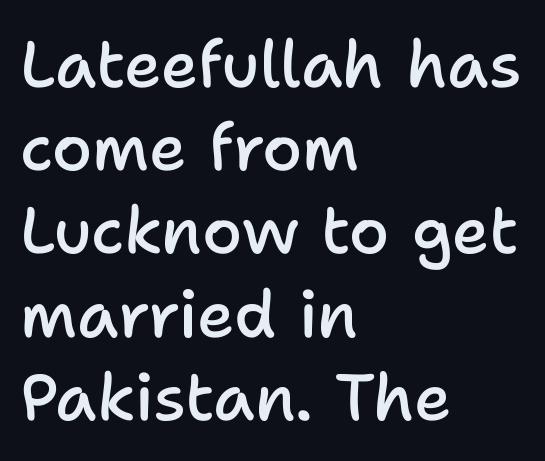
Designer's note — italics off, roman on. Is the block centered? No — it sits flush against the left margin. Semibold letterforms, between regular and bold. This sample has the flowing, uneven cadence of proportional lettering. The rendering keeps characters at their native spacing. The lines sit at an ordinary, default distance from one another.
